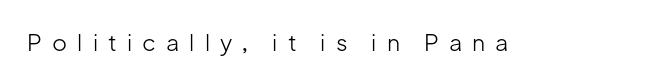
{"italic": "no", "bold": "no", "underline": "no", "letter_spacing": "wide", "letter_spacing_em": 0.44, "glyph_px": 23}
